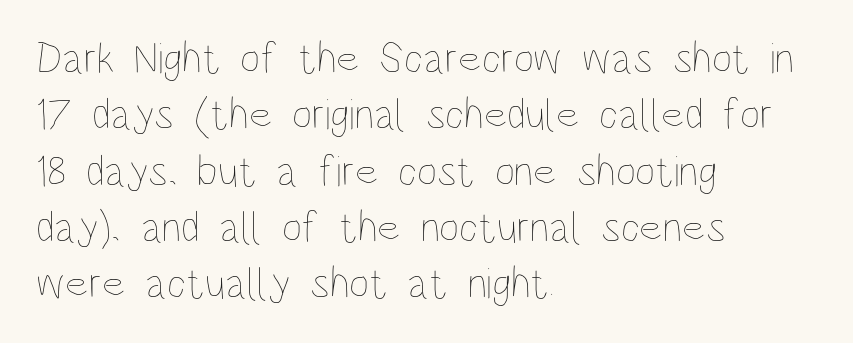
The image shows 44 px thin, condensed type, upright; set left-aligned, normal line spacing (1.28x), normal letter spacing, not underlined; low stroke contrast and a large x-height.
